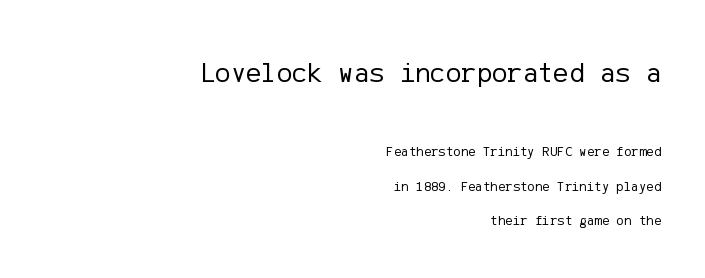
Unmarked baselines from the first word to the last. The vertical gap from one line to the next is large. What kind of face is this? One without serifs — a sans. The passage shown begins with its larger block and ends with its smaller one. If you drew a ruler down the right edge, every line would touch it. Look at the tracking — it's just the regular setting, nothing added.
